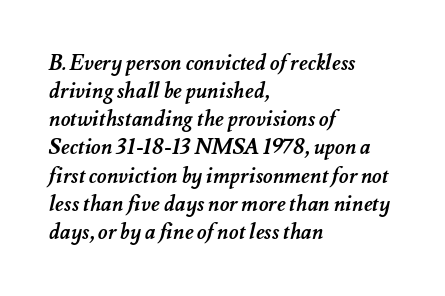
Q: Is the text bold? A: Yes.
Q: Is the text underlined? A: No.
Q: How is the paragraph aligned? A: Left-aligned.
Q: Is the spacing between letters normal or unusually wide? A: Normal.
Q: Is the spacing between lines tight, normal or loose? A: Normal.
